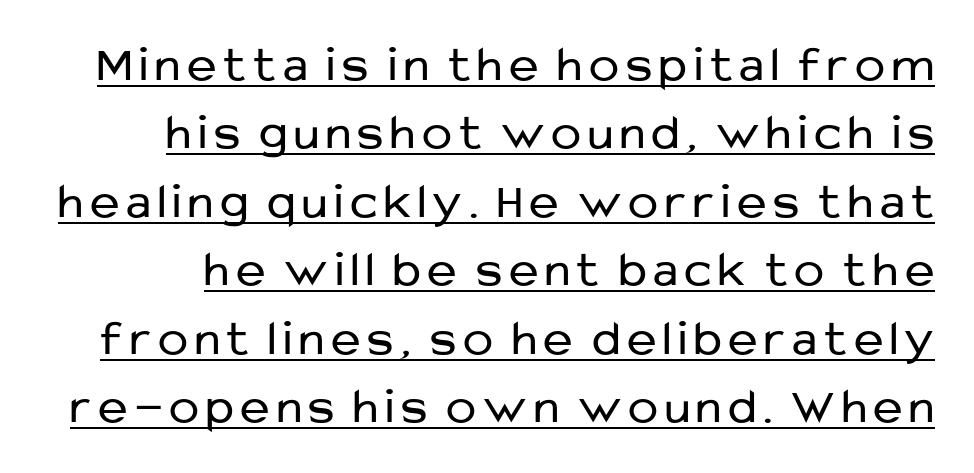
Q: Is the text bold? A: No.
Q: Is the text italic (slanted)? A: No, it is upright.
Q: Is the typeface a serif or a sans-serif typeface? A: Sans-serif.
Q: Is the text underlined? A: Yes.
Q: Is the spacing between lines tight, normal or loose? A: Normal.
Q: Width (condensed, normal, or wide)? A: Normal.
Q: Stroke contrast? A: Low.
Q: x-height? A: Medium.
Q: Monospaced? A: No.
